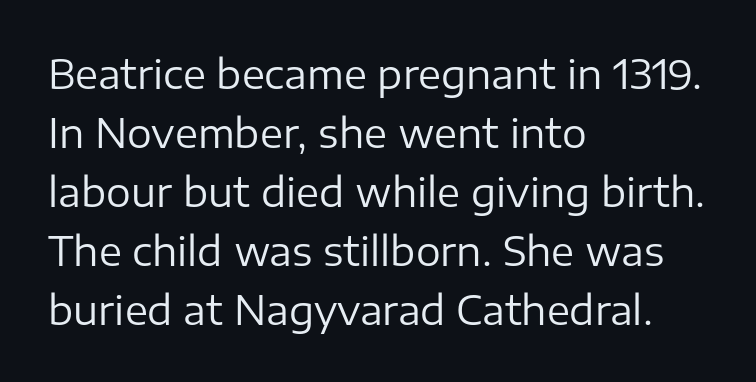
The image shows 39 px regular-weight sans-serif type, upright; set left-aligned, normal line spacing (1.51x), normal letter spacing, not underlined; low stroke contrast and a medium x-height.
